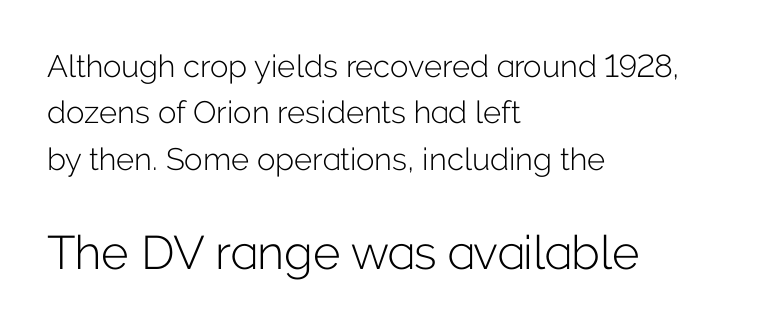
{"serif": "no", "italic": "no", "bold": "no", "weight": "light", "width": "normal", "stroke_contrast": "low", "x_height": "medium", "monospaced": "no", "underline": "no", "align": "left", "line_spacing": "normal", "line_spacing_ratio": 1.5, "letter_spacing": "normal", "letter_spacing_em": 0.0, "larger_block": "second", "size_ratio": 1.52, "glyph_px": 47}
